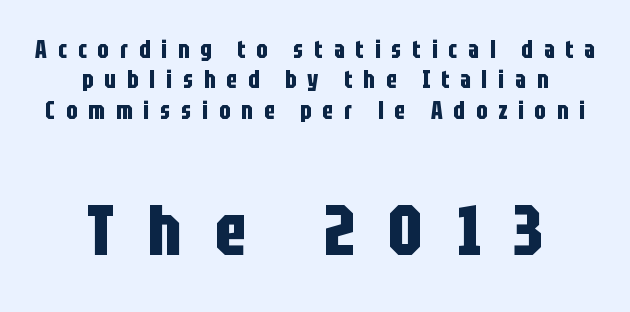
The image shows 72 px bold, condensed sans-serif type, upright; set centered, normal line spacing (1.27x), unusually wide letter spacing (+0.46 em), not underlined; the second (bottom) block is 3.0x larger; low stroke contrast and a large x-height.
